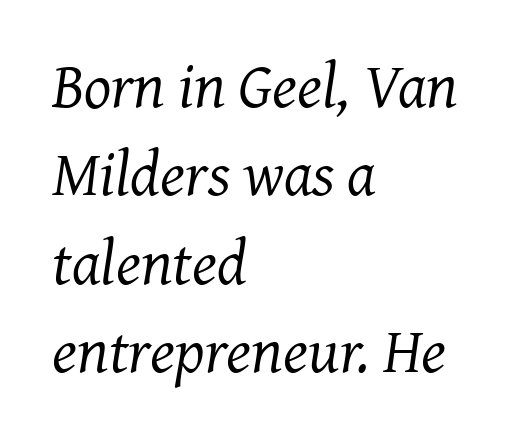
The face used here is proportionally spaced, like ordinary book or web type. The text was rendered using a seriffed face with decorative stroke endings. These lines stack with their left ends in a neat column. Does the leading feel generous? No, just average. Each row of text sits above clean, open space.
